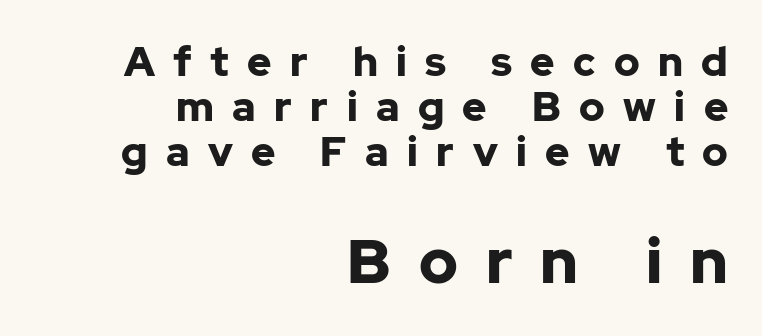
{"serif": "no", "italic": "no", "bold": "yes", "weight": "bold", "width": "normal", "stroke_contrast": "low", "x_height": "medium", "monospaced": "no", "underline": "no", "align": "right", "line_spacing": "tight", "line_spacing_ratio": 1.1, "letter_spacing": "wide", "letter_spacing_em": 0.45, "larger_block": "second", "size_ratio": 1.51, "glyph_px": 62}
